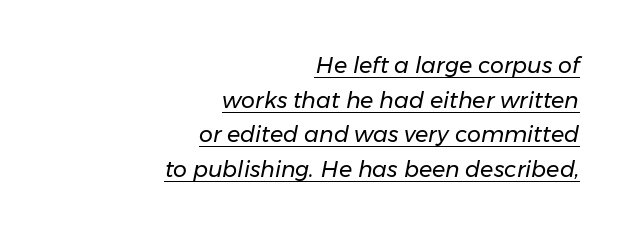
Q: Is the text bold? A: No.
Q: Is the text italic (slanted)? A: Yes, it leans right by about 11 degrees.
Q: Is the text underlined? A: Yes.
Q: How is the paragraph aligned? A: Right-aligned.
Q: Is the spacing between letters normal or unusually wide? A: Normal.
Q: Is the spacing between lines tight, normal or loose? A: Normal.
